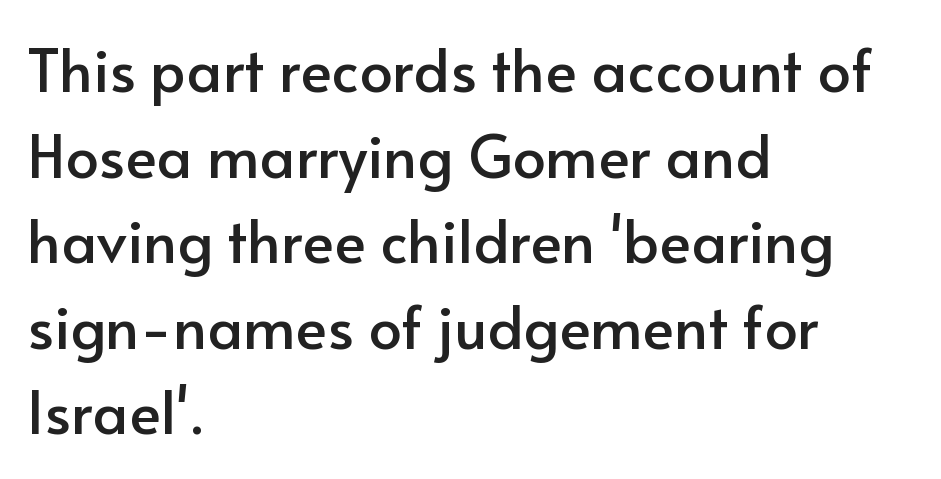
Q: Is the text italic (slanted)? A: No, it is upright.
Q: Is the typeface a serif or a sans-serif typeface? A: Sans-serif.
Q: Is the text underlined? A: No.
Q: How is the paragraph aligned? A: Left-aligned.
Q: Is the spacing between letters normal or unusually wide? A: Normal.
Q: Is the spacing between lines tight, normal or loose? A: Normal.
Q: Width (condensed, normal, or wide)? A: Normal.
Q: Stroke contrast? A: Low.
Q: x-height? A: Small.
Q: Monospaced? A: No.
